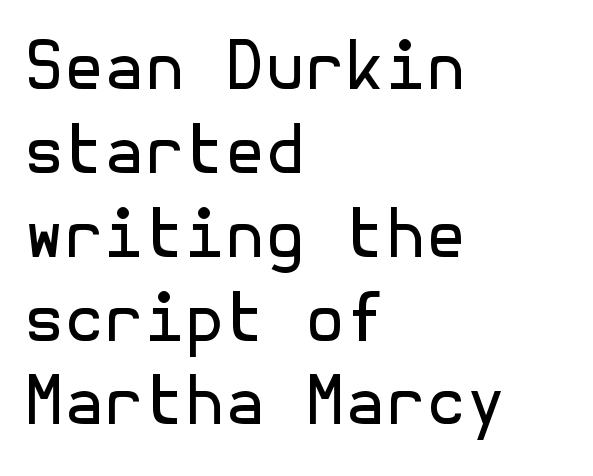
Nope, not italic — everything's standing straight. Leading matches the norm, producing a regular column. Plain, unruled lines of type. The letterforms sit shoulder to shoulder at normal distance. Stem width sits at or under what a default text font uses. What kind of face is this? One without serifs — a sans.
